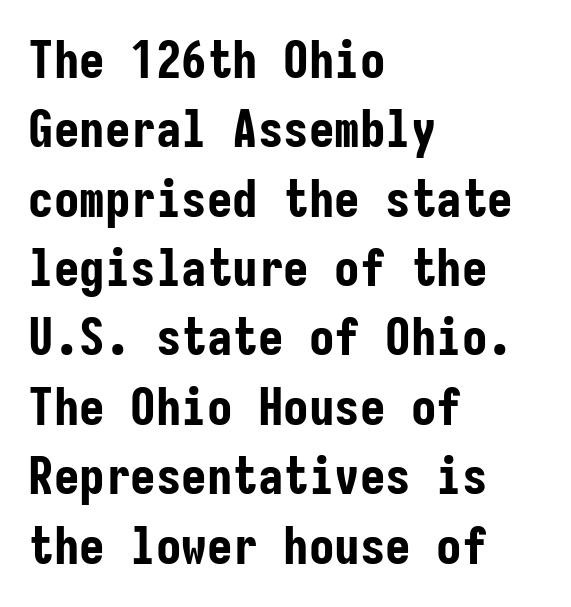
Casual observation: everything's shoved over to the left. The passage shown is not underscored anywhere. This sample keeps an unexceptional amount of space between lines. The typeface chosen for these lines omits serifs. The lettering stays uniformly vertical, giving the passage a roman look. The rendering uses typewriter-style spacing with identical character cells.
